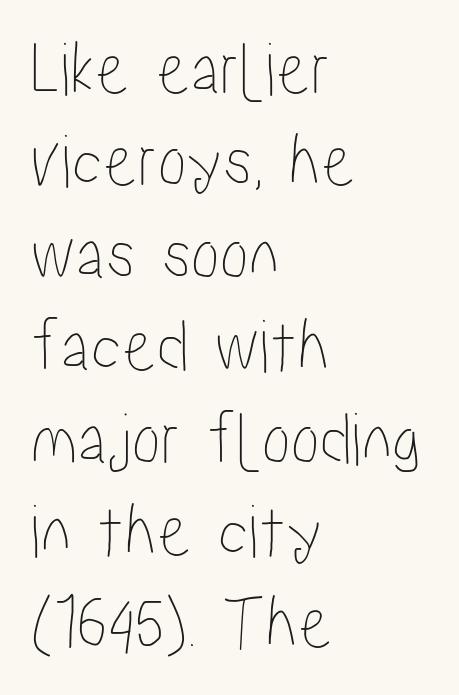
Q: Is the text italic (slanted)? A: No, it is upright.
Q: Is the text underlined? A: No.
Q: How is the paragraph aligned? A: Left-aligned.
Q: Is the spacing between letters normal or unusually wide? A: Normal.
Q: Width (condensed, normal, or wide)? A: Condensed.
Q: Stroke contrast? A: Low.
Q: x-height? A: Medium.
Q: Monospaced? A: No.
